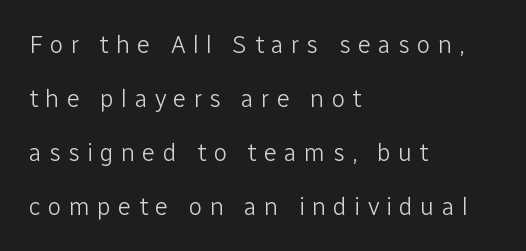
The image shows 25 px text type, upright; set left-aligned, loose line spacing (2.16x), unusually wide letter spacing (+0.28 em), not underlined.
